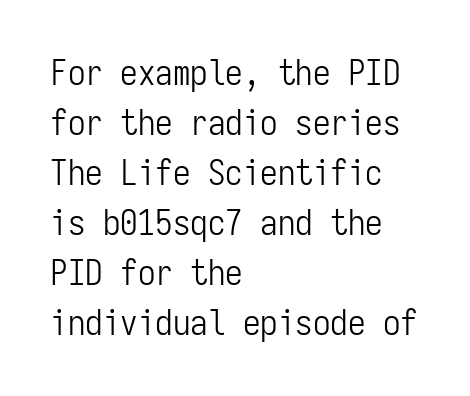
{"serif": "no", "italic": "no", "bold": "no", "weight": "light", "width": "condensed", "stroke_contrast": "low", "x_height": "medium", "monospaced": "yes", "underline": "no", "align": "left", "line_spacing": "normal", "line_spacing_ratio": 1.43, "letter_spacing": "normal", "letter_spacing_em": 0.0, "glyph_px": 35}
